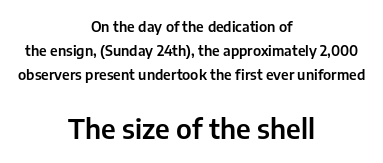
The image shows 27 px text type, upright; set centered, line spacing 1.73x, normal letter spacing, not underlined; the second (bottom) block is 1.93x larger.
